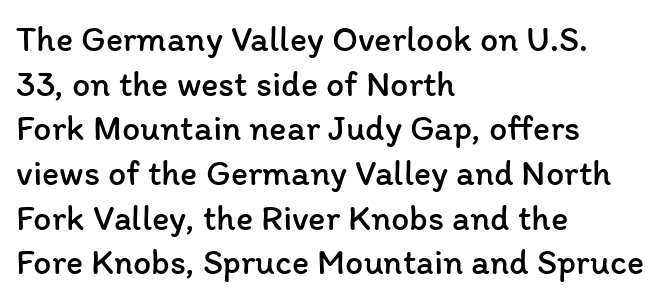
Q: Is the text bold? A: No.
Q: Is the text italic (slanted)? A: No, it is upright.
Q: Is the text underlined? A: No.
Q: How is the paragraph aligned? A: Left-aligned.
Q: Is the spacing between letters normal or unusually wide? A: Normal.
Q: Width (condensed, normal, or wide)? A: Normal.
Q: Stroke contrast? A: Low.
Q: x-height? A: Medium.
Q: Monospaced? A: No.
